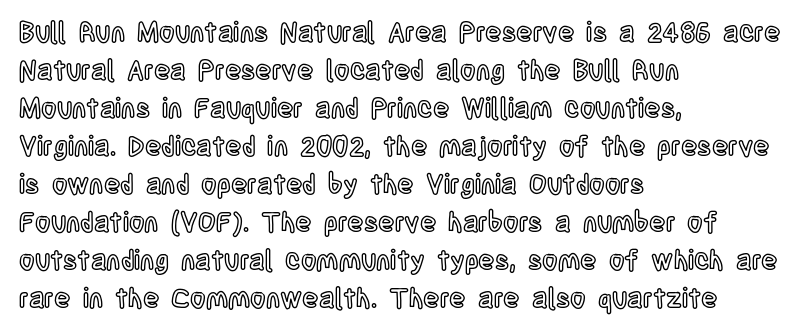
Q: Is the text italic (slanted)? A: No, it is upright.
Q: Is the text underlined? A: No.
Q: How is the paragraph aligned? A: Left-aligned.
Q: Is the spacing between letters normal or unusually wide? A: Normal.
Q: Is the spacing between lines tight, normal or loose? A: Normal.
